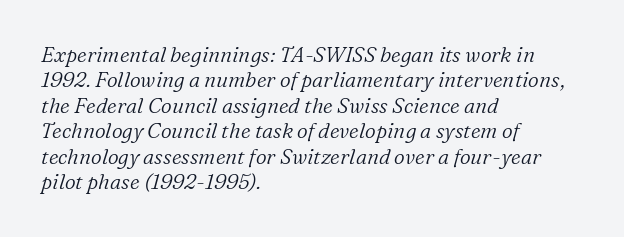
{"italic": "yes", "lean": "right", "slant_degrees": 16, "bold": "no", "underline": "no", "align": "left", "line_spacing_ratio": 1.21, "letter_spacing": "normal", "letter_spacing_em": 0.0, "glyph_px": 21}
